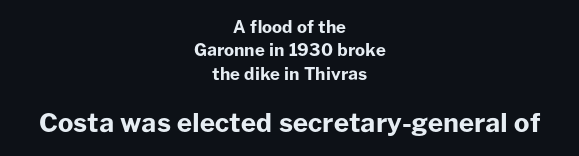
{"italic": "no", "bold": "yes", "underline": "no", "align": "center", "line_spacing": "normal", "line_spacing_ratio": 1.38, "letter_spacing": "normal", "letter_spacing_em": 0.0, "larger_block": "second", "size_ratio": 1.53, "glyph_px": 26}
